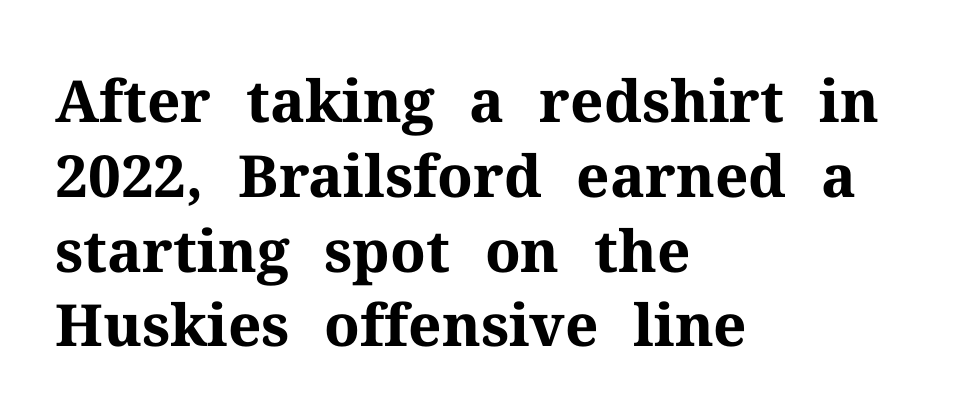
Each new line begins a customary step beneath the previous one. Rule under the text: the space is simply empty. Are there feet on the stems? There are — it's a serif. This is roman type, the default non-slanted kind.
